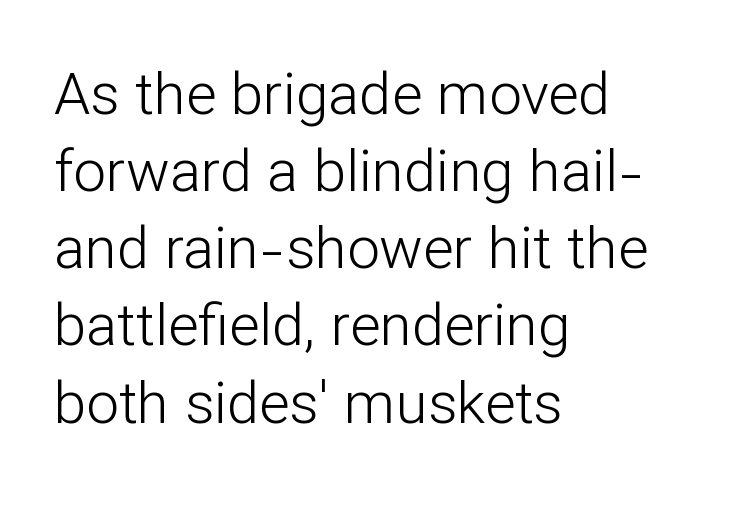
The image shows 58 px light sans-serif type, upright; set left-aligned, normal line spacing (1.33x), normal letter spacing, not underlined; low stroke contrast and a medium x-height.
